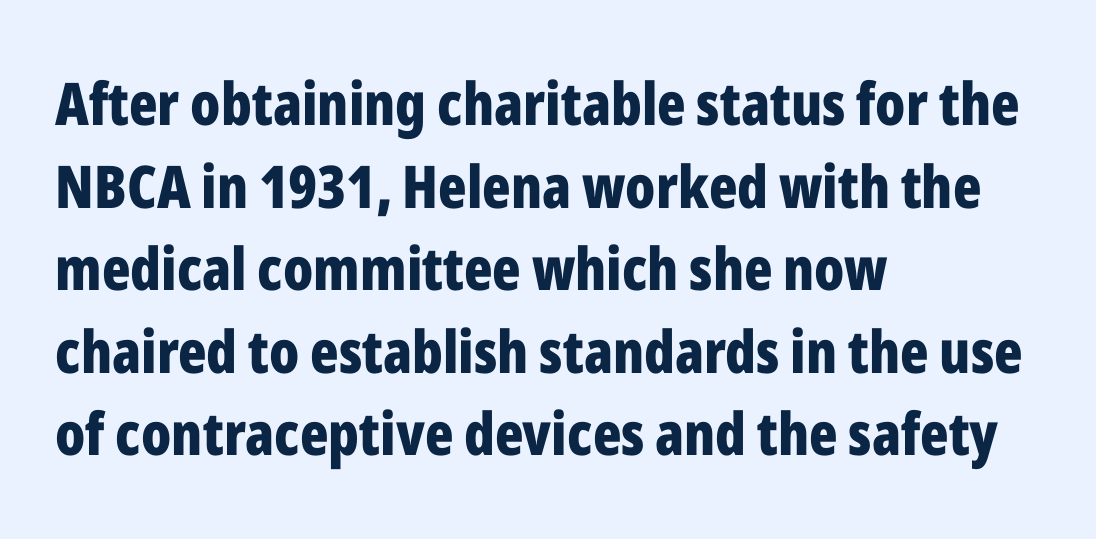
The image shows 59 px bold, condensed sans-serif type, upright; set left-aligned, normal line spacing (1.4x), normal letter spacing, not underlined; low stroke contrast and a medium x-height.
